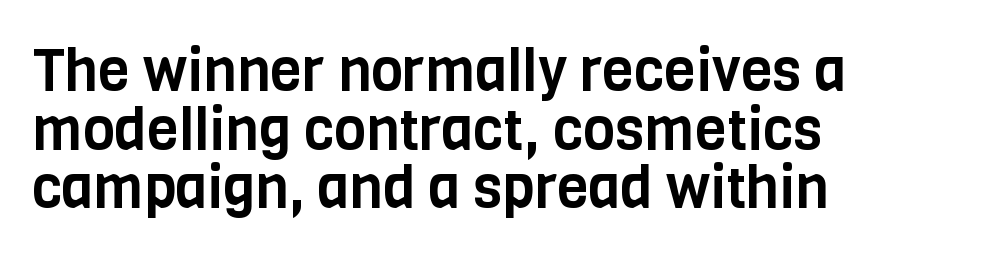
Q: Is the text italic (slanted)? A: No, it is upright.
Q: Is the typeface a serif or a sans-serif typeface? A: Sans-serif.
Q: Is the text underlined? A: No.
Q: How is the paragraph aligned? A: Left-aligned.
Q: Is the spacing between letters normal or unusually wide? A: Normal.
Q: Is the spacing between lines tight, normal or loose? A: Tight.
Q: Width (condensed, normal, or wide)? A: Condensed.
Q: Stroke contrast? A: Low.
Q: x-height? A: Large.
Q: Monospaced? A: No.
